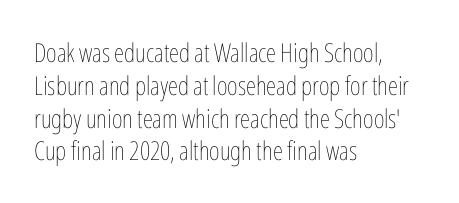
{"italic": "no", "bold": "no", "underline": "no", "align": "left", "line_spacing": "normal", "line_spacing_ratio": 1.26, "letter_spacing": "normal", "letter_spacing_em": 0.0, "glyph_px": 26}
